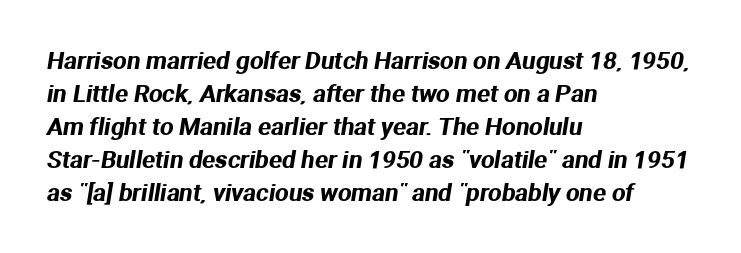
Q: Is the text underlined? A: No.
Q: How is the paragraph aligned? A: Left-aligned.
Q: Is the spacing between letters normal or unusually wide? A: Normal.
Q: Is the spacing between lines tight, normal or loose? A: Normal.
